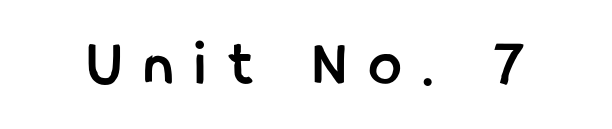
Q: Is the text bold? A: Yes.
Q: Is the text italic (slanted)? A: No, it is upright.
Q: Is the typeface a serif or a sans-serif typeface? A: Sans-serif.
Q: Is the text underlined? A: No.
Q: Is the spacing between letters normal or unusually wide? A: Unusually wide.
Q: Width (condensed, normal, or wide)? A: Condensed.
Q: Stroke contrast? A: Low.
Q: x-height? A: Medium.
Q: Monospaced? A: No.
